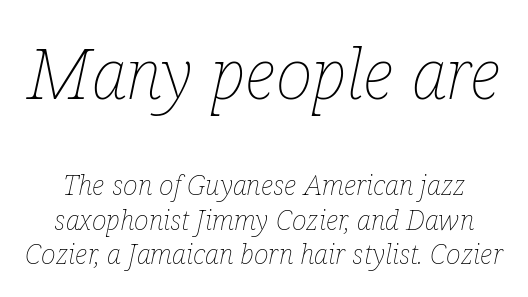
{"italic": "yes", "lean": "right", "slant_degrees": 12, "bold": "no", "weight": "thin", "width": "condensed", "stroke_contrast": "low", "x_height": "medium", "monospaced": "no", "underline": "no", "line_spacing_ratio": 1.22, "letter_spacing": "normal", "letter_spacing_em": 0.0, "larger_block": "first", "size_ratio": 2.5, "glyph_px": 70}
